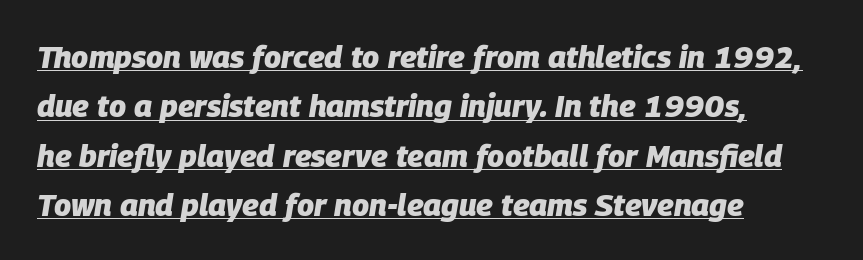
This is underlined copy, the kind a proofreader might mark for attention. Heavy-handed strokes throughout: this text is bold. The rendering uses a moderate line-height, typical for paragraphs. Proportional: the letters do not fall into vertical columns. The face used here has a pronounced slope to its letters. Words appear dense and cohesive because spacing is normal.
